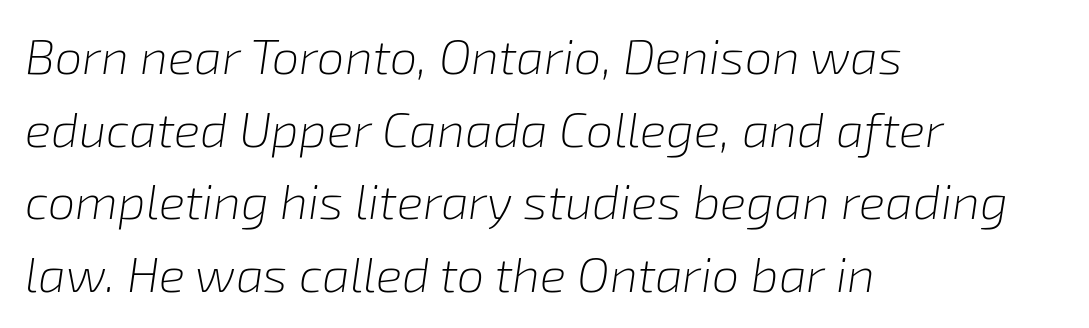
The image shows 49 px light type, italic (leaning right); set left-aligned, normal line spacing (1.48x), normal letter spacing, not underlined; low stroke contrast and a medium x-height.
